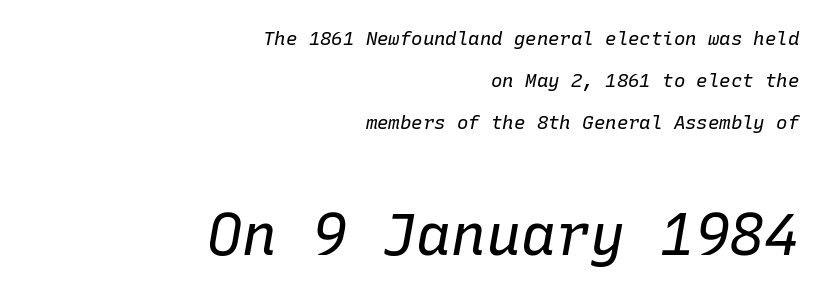
The image shows 58 px regular-weight type, italic (leaning right), monospaced; set right-aligned, loose line spacing (2.22x), normal letter spacing, not underlined; the second (bottom) block is 3.05x larger; low stroke contrast and a medium x-height.
